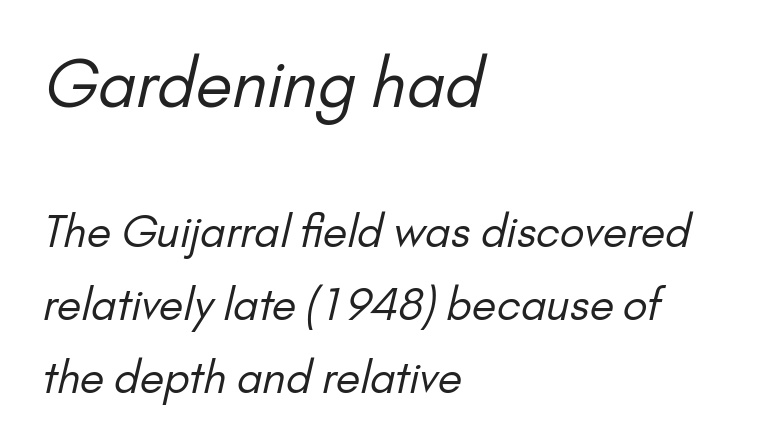
{"serif": "no", "bold": "no", "weight": "regular", "width": "normal", "stroke_contrast": "low", "x_height": "small", "monospaced": "no", "underline": "no", "align": "left", "line_spacing": "normal", "line_spacing_ratio": 1.66, "letter_spacing": "normal", "letter_spacing_em": 0.0, "larger_block": "first", "size_ratio": 1.5, "glyph_px": 66}
